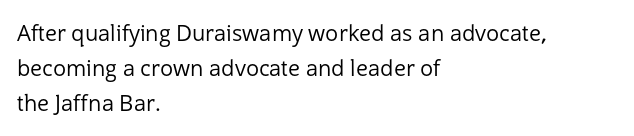
A quiet, ordinary-to-light weight characterises the typeface. Default kerning and tracking; the words read as compact shapes. These lines stack with their left ends in a neat column. The leading is moderate, giving the passage an even texture.
